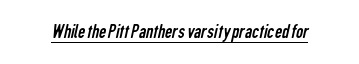
Heaviness? Minimal to ordinary, like unemphasized prose. A typesetter would call this zero additional tracking. Has an underline been added? It has.
